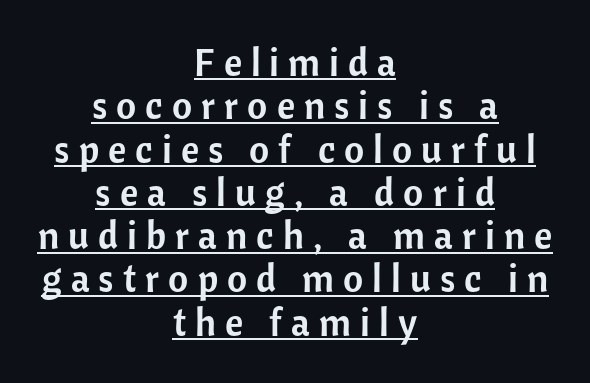
The image shows 39 px sans-serif type, upright; set centered, tight line spacing (1.11x), unusually wide letter spacing (+0.23 em), underlined; low stroke contrast and a medium x-height.
